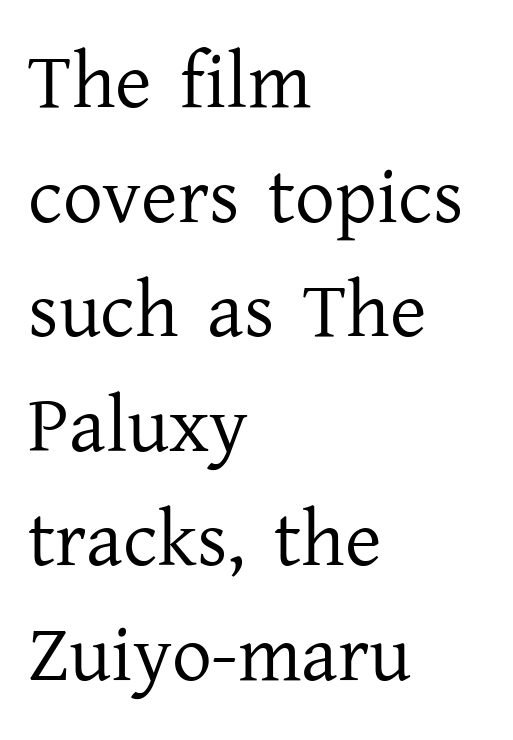
Characters remain perfectly vertical along every line. These lines are rendered in a variable-pitch font. Leading matches the norm, producing a regular column. No heavy texture on the line: the type isn't bold. The foot of each line stays bare and open. All the whitespace from short lines collects on the right.
